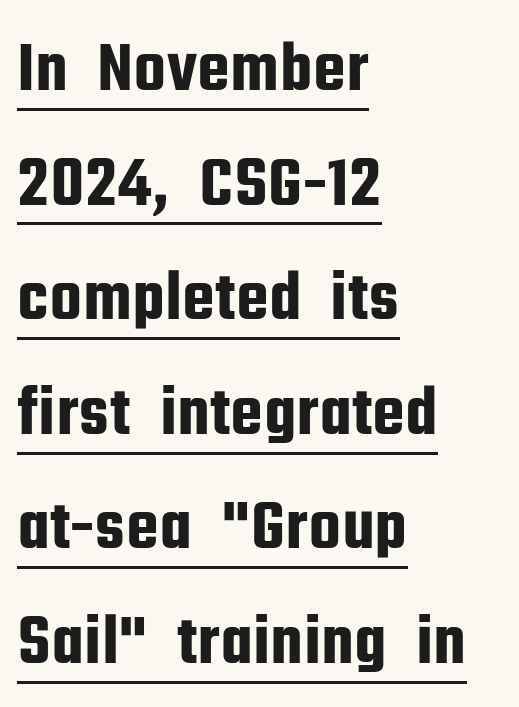
Q: Is the text italic (slanted)? A: No, it is upright.
Q: Is the typeface a serif or a sans-serif typeface? A: Sans-serif.
Q: Is the text underlined? A: Yes.
Q: How is the paragraph aligned? A: Left-aligned.
Q: Is the spacing between letters normal or unusually wide? A: Normal.
Q: Is the spacing between lines tight, normal or loose? A: Normal.
Q: Width (condensed, normal, or wide)? A: Condensed.
Q: Stroke contrast? A: Low.
Q: x-height? A: Medium.
Q: Monospaced? A: No.
